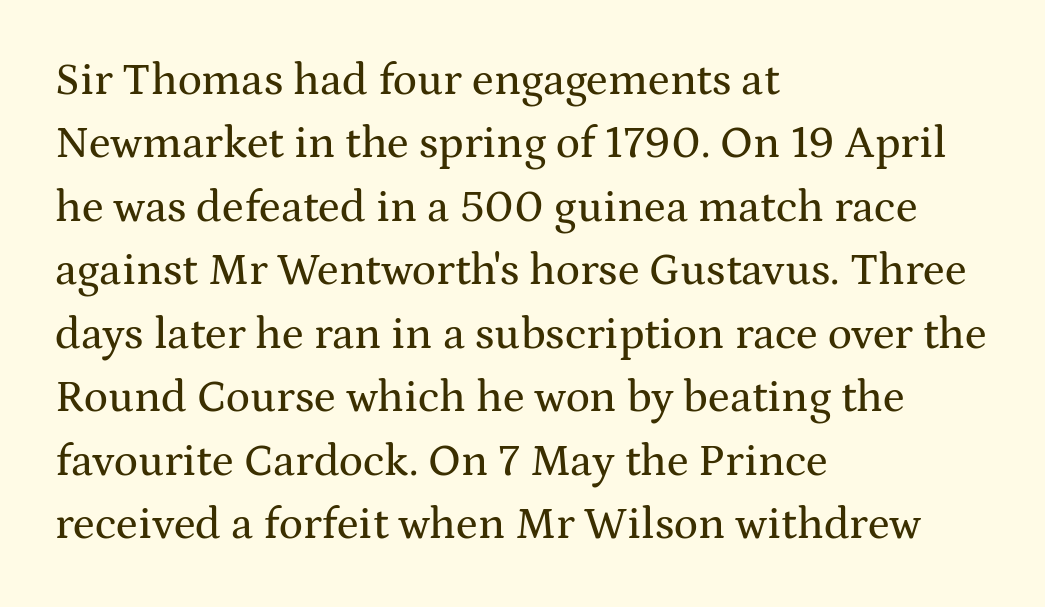
Q: Is the text italic (slanted)? A: No, it is upright.
Q: Is the typeface a serif or a sans-serif typeface? A: Serif.
Q: Is the text underlined? A: No.
Q: How is the paragraph aligned? A: Left-aligned.
Q: Is the spacing between letters normal or unusually wide? A: Normal.
Q: Is the spacing between lines tight, normal or loose? A: Normal.
Q: Width (condensed, normal, or wide)? A: Wide.
Q: Stroke contrast? A: Medium.
Q: x-height? A: Medium.
Q: Monospaced? A: No.
